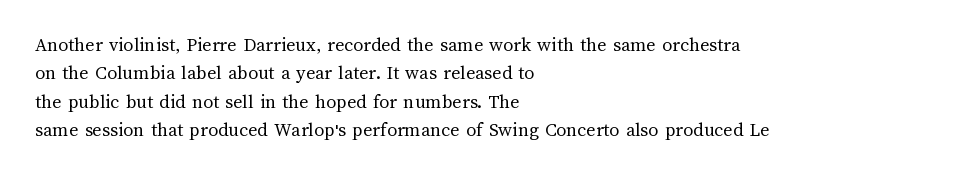
The image shows 20 px text type, upright; set left-aligned, normal line spacing (1.42x), normal letter spacing, not underlined.
